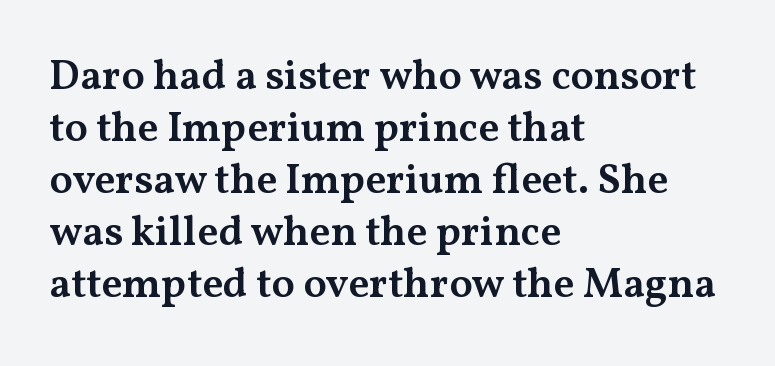
{"serif": "yes", "italic": "no", "bold": "semi", "weight": "semibold", "width": "wide", "stroke_contrast": "medium", "x_height": "medium", "monospaced": "no", "underline": "no", "align": "left", "line_spacing_ratio": 1.24, "letter_spacing": "normal", "letter_spacing_em": 0.0, "glyph_px": 42}
